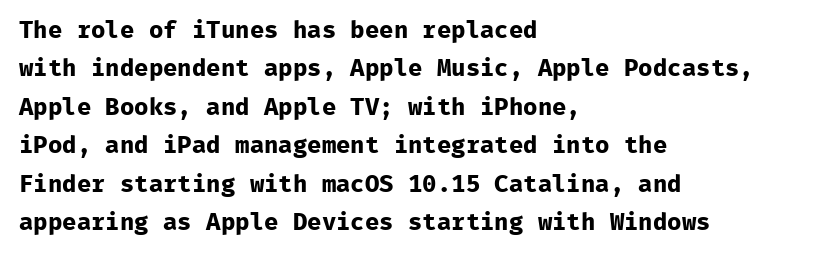
{"italic": "no", "bold": "yes", "underline": "no", "align": "left", "line_spacing": "normal", "line_spacing_ratio": 1.6, "letter_spacing": "normal", "letter_spacing_em": 0.0, "glyph_px": 24}
